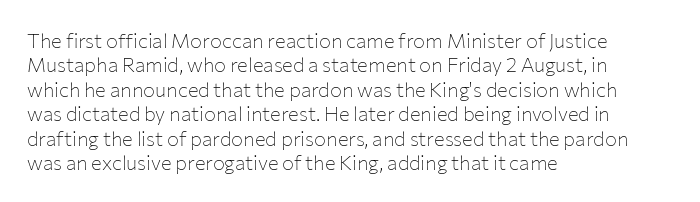
The image shows 20 px text type, upright; set left-aligned, line spacing 1.22x, normal letter spacing, not underlined.
